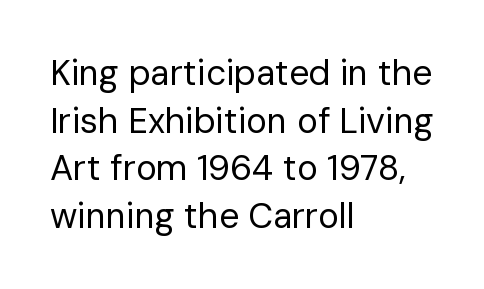
The passage shown is not underscored anywhere. Is the letter spacing exaggerated? No — it looks like the ordinary default. The face used here is proportionally spaced, like ordinary book or web type. Stems and bowls with no extra thickness — not bold.
